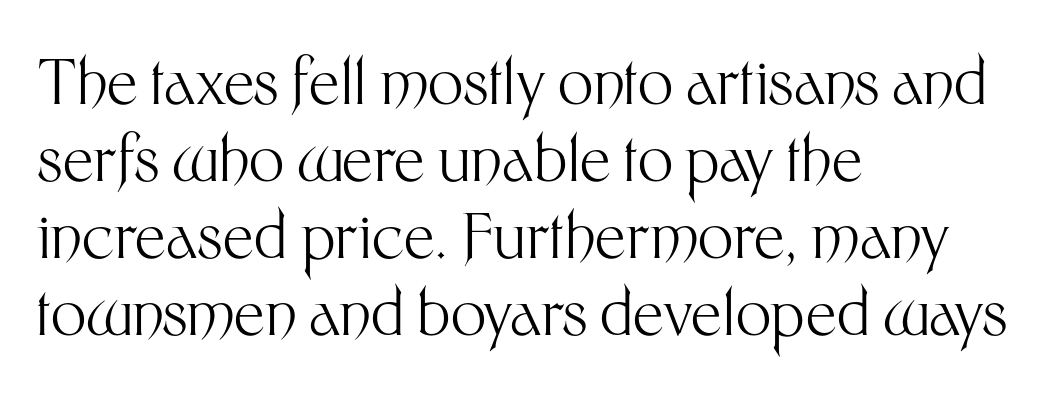
Q: Is the text bold? A: No.
Q: Is the text italic (slanted)? A: No, it is upright.
Q: Is the typeface a serif or a sans-serif typeface? A: Sans-serif.
Q: Is the text underlined? A: No.
Q: How is the paragraph aligned? A: Left-aligned.
Q: Is the spacing between letters normal or unusually wide? A: Normal.
Q: Width (condensed, normal, or wide)? A: Normal.
Q: Stroke contrast? A: Medium.
Q: x-height? A: Medium.
Q: Monospaced? A: No.
